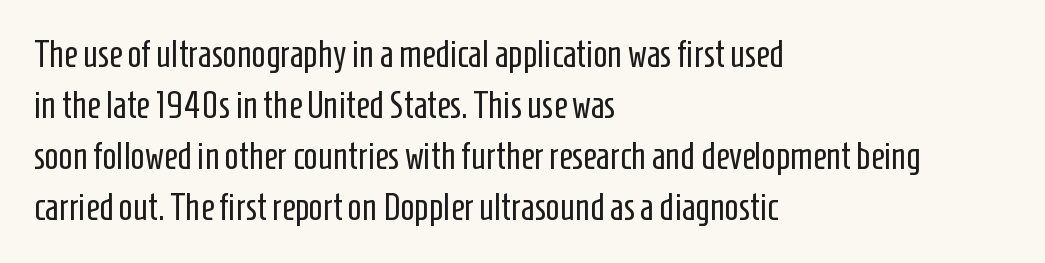
Q: Is the text bold? A: No.
Q: Is the text italic (slanted)? A: No, it is upright.
Q: Is the typeface a serif or a sans-serif typeface? A: Sans-serif.
Q: Is the text underlined? A: No.
Q: How is the paragraph aligned? A: Left-aligned.
Q: Is the spacing between letters normal or unusually wide? A: Normal.
Q: Is the spacing between lines tight, normal or loose? A: Normal.
Q: Width (condensed, normal, or wide)? A: Condensed.
Q: Stroke contrast? A: Low.
Q: x-height? A: Medium.
Q: Monospaced? A: No.
